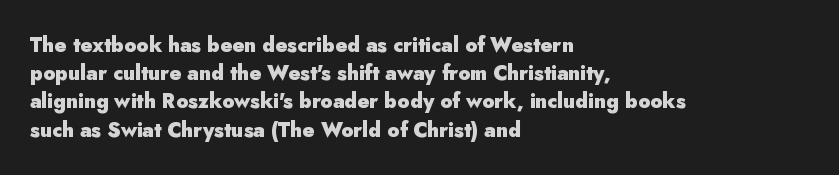
The image shows 20 px bold type, upright; set left-aligned, normal line spacing (1.41x), normal letter spacing, not underlined.
